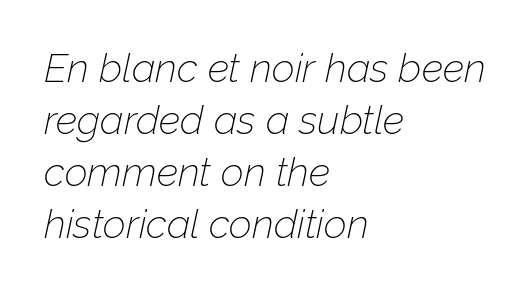
Q: Is the text bold? A: No.
Q: Is the text italic (slanted)? A: Yes, it leans right by about 12 degrees.
Q: Is the text underlined? A: No.
Q: How is the paragraph aligned? A: Left-aligned.
Q: Is the spacing between letters normal or unusually wide? A: Normal.
Q: Is the spacing between lines tight, normal or loose? A: Normal.
Q: Width (condensed, normal, or wide)? A: Normal.
Q: Stroke contrast? A: Low.
Q: x-height? A: Medium.
Q: Monospaced? A: No.
